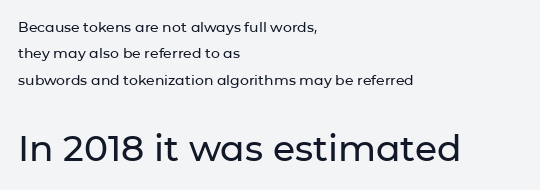
Q: Is the text italic (slanted)? A: No, it is upright.
Q: Is the typeface a serif or a sans-serif typeface? A: Sans-serif.
Q: Is the text underlined? A: No.
Q: How is the paragraph aligned? A: Left-aligned.
Q: Is the spacing between letters normal or unusually wide? A: Normal.
Q: Which block of text is set in a larger size, the first (top) or the second (bottom)? A: The second (bottom) one.
Q: Width (condensed, normal, or wide)? A: Normal.
Q: Stroke contrast? A: Low.
Q: x-height? A: Medium.
Q: Monospaced? A: No.
